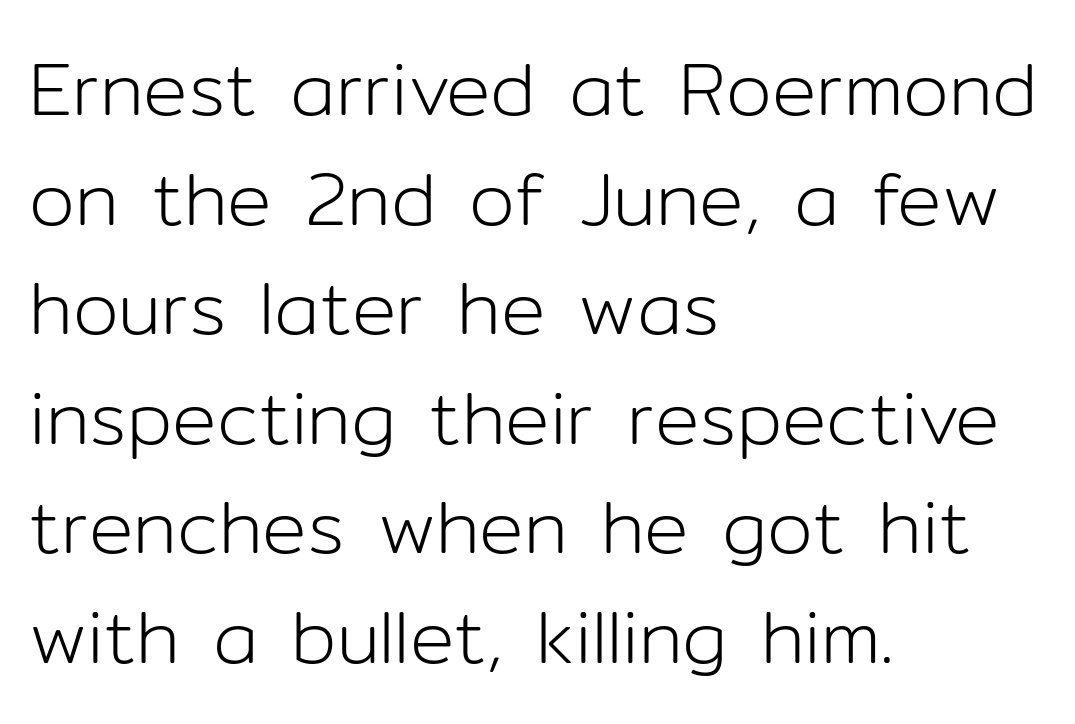
Each letter keeps its own natural width here, so spacing adapts to shape. Weight: in the light-to-regular range. Posture: upright roman. The rendering shows plain stroke endings on the letterforms — a sans-serif design. In CSS terms this would be text-align: left. Leading: standard.
